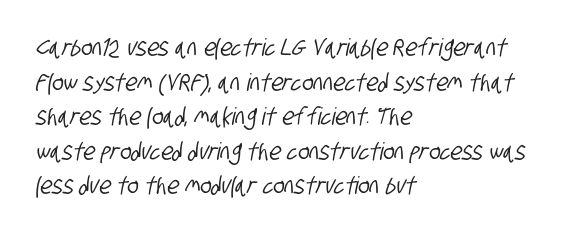
This sample uses plain, unmodified letter spacing. The text block is weighted toward the left margin, trailing off unevenly rightward. Letters rest on an invisible, unmarked baseline. Does the leading feel generous? No, just average.
